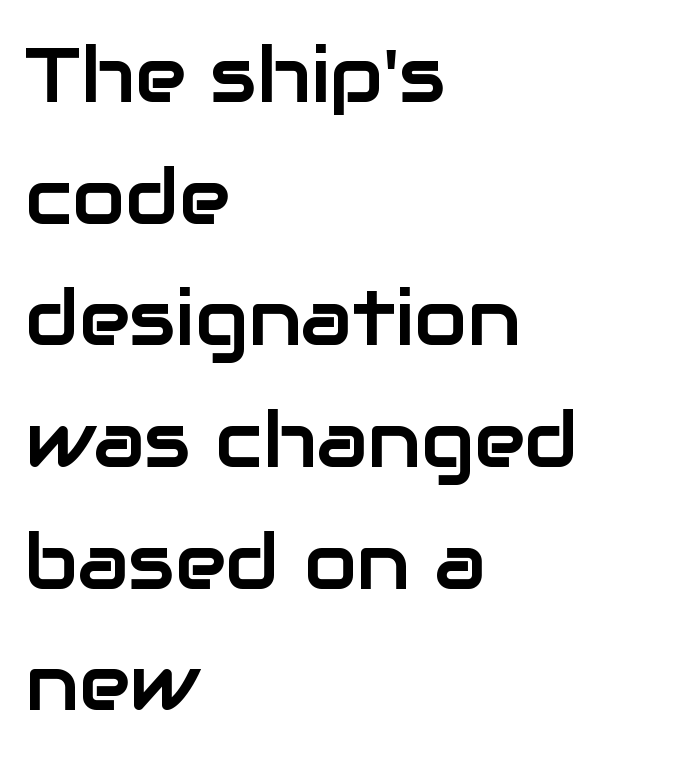
These lines were composed using upright roman letters. Proportional: the letters do not fall into vertical columns. Vertical spacing — default. Left-aligned paragraph, ragged on the right. The glyphs in this specimen are sans serif.
